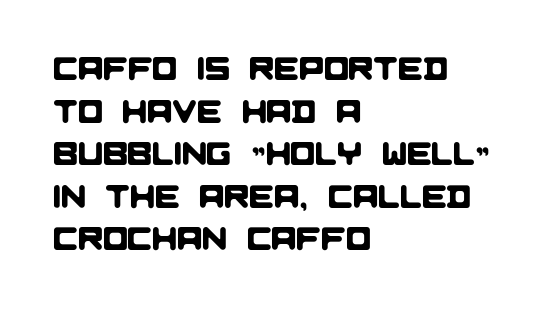
Q: Is the typeface a serif or a sans-serif typeface? A: Sans-serif.
Q: Is the text underlined? A: No.
Q: How is the paragraph aligned? A: Left-aligned.
Q: Is the spacing between letters normal or unusually wide? A: Normal.
Q: Is the spacing between lines tight, normal or loose? A: Normal.
Q: Width (condensed, normal, or wide)? A: Normal.
Q: Stroke contrast? A: Low.
Q: x-height? A: Large.
Q: Monospaced? A: No.
